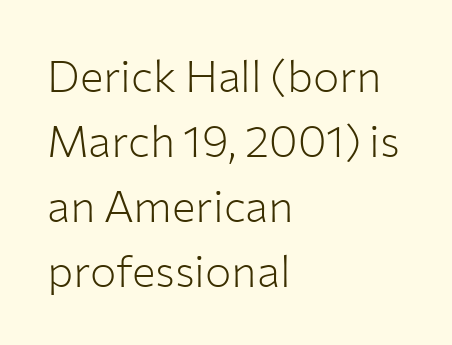
Q: Is the text bold? A: No.
Q: Is the text italic (slanted)? A: No, it is upright.
Q: Is the typeface a serif or a sans-serif typeface? A: Sans-serif.
Q: Is the text underlined? A: No.
Q: How is the paragraph aligned? A: Left-aligned.
Q: Is the spacing between letters normal or unusually wide? A: Normal.
Q: Is the spacing between lines tight, normal or loose? A: Normal.
Q: Width (condensed, normal, or wide)? A: Normal.
Q: Stroke contrast? A: Low.
Q: x-height? A: Medium.
Q: Monospaced? A: No.
